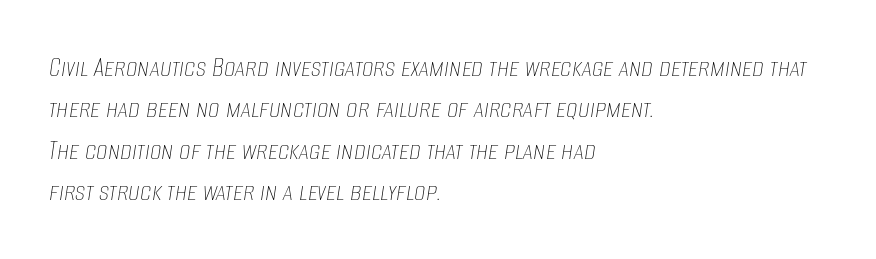
The image shows 29 px thin, condensed type, italic (leaning right); set left-aligned, normal line spacing (1.43x), normal letter spacing, not underlined; low stroke contrast and a large x-height.
